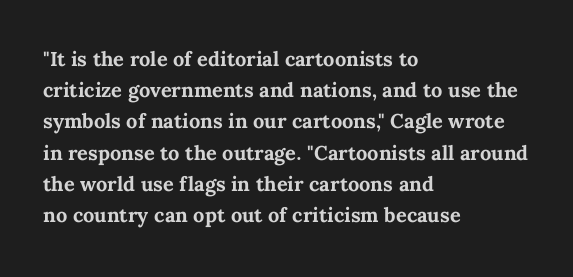
Q: Is the text bold? A: Yes.
Q: Is the text italic (slanted)? A: No, it is upright.
Q: Is the text underlined? A: No.
Q: How is the paragraph aligned? A: Left-aligned.
Q: Is the spacing between letters normal or unusually wide? A: Normal.
Q: Is the spacing between lines tight, normal or loose? A: Normal.
